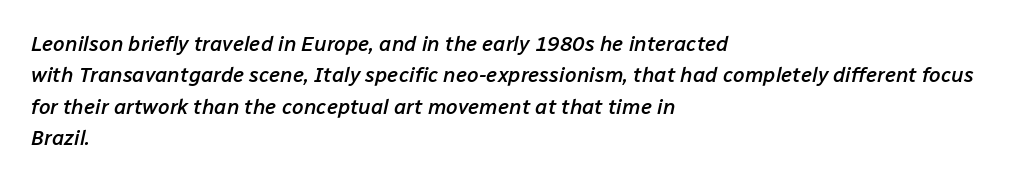
{"italic": "yes", "lean": "right", "slant_degrees": 12, "bold": "semi", "underline": "no", "align": "left", "line_spacing": "normal", "line_spacing_ratio": 1.49, "letter_spacing": "normal", "letter_spacing_em": 0.0, "glyph_px": 21}
